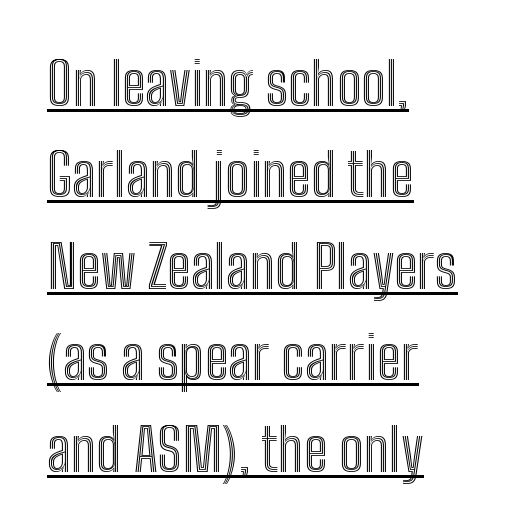
{"italic": "no", "width": "condensed", "x_height": "medium", "monospaced": "no", "underline": "yes", "align": "left", "line_spacing": "normal", "line_spacing_ratio": 1.55, "letter_spacing": "normal", "letter_spacing_em": 0.0, "glyph_px": 59}
